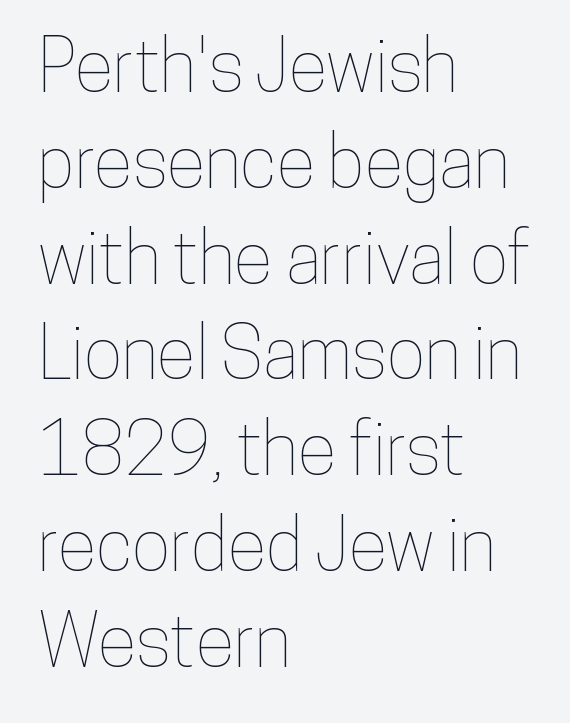
Here the designer chose a conventional face with non-uniform glyph widths. Is the block centered? No — it sits flush against the left margin. Is there any slant? The stems are plumb. The glyphs are unaccompanied by any horizontal stroke below them.
